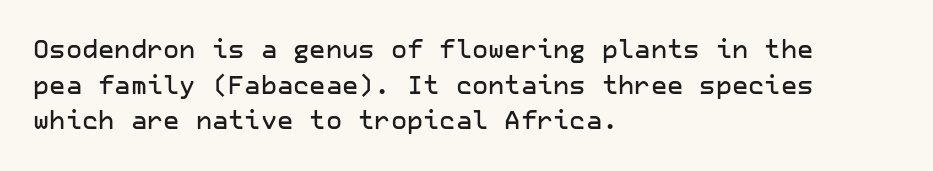
Q: Is the text italic (slanted)? A: No, it is upright.
Q: Is the text underlined? A: No.
Q: How is the paragraph aligned? A: Left-aligned.
Q: Is the spacing between letters normal or unusually wide? A: Normal.
Q: Is the spacing between lines tight, normal or loose? A: Normal.
